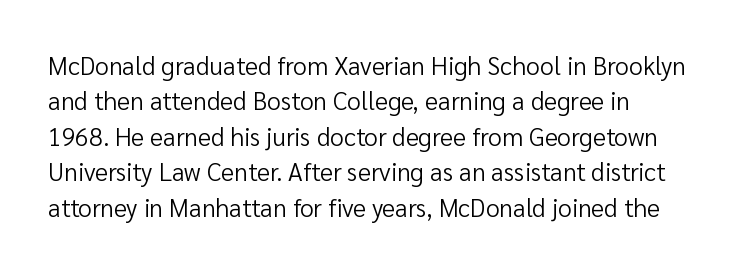
{"italic": "no", "bold": "no", "underline": "no", "align": "left", "line_spacing": "normal", "line_spacing_ratio": 1.42, "letter_spacing": "normal", "letter_spacing_em": 0.0, "glyph_px": 25}
